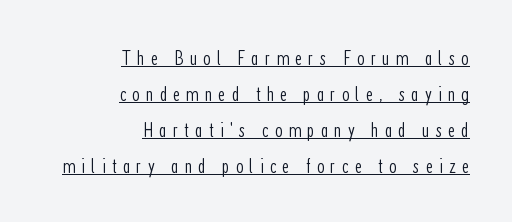
Q: Is the text bold? A: No.
Q: Is the text italic (slanted)? A: No, it is upright.
Q: Is the text underlined? A: Yes.
Q: How is the paragraph aligned? A: Right-aligned.
Q: Is the spacing between letters normal or unusually wide? A: Unusually wide.
Q: Is the spacing between lines tight, normal or loose? A: Normal.
